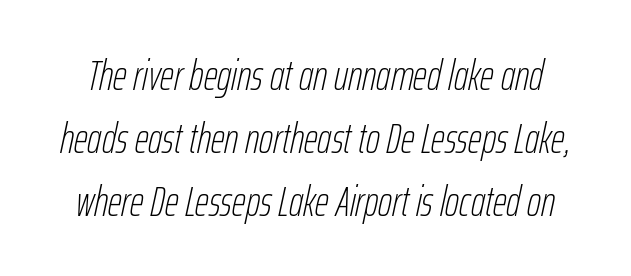
Q: Is the text bold? A: No.
Q: Is the text italic (slanted)? A: Yes, it leans right by about 12 degrees.
Q: Is the text underlined? A: No.
Q: Is the spacing between letters normal or unusually wide? A: Normal.
Q: Is the spacing between lines tight, normal or loose? A: Normal.
Q: Width (condensed, normal, or wide)? A: Condensed.
Q: Stroke contrast? A: Low.
Q: x-height? A: Medium.
Q: Monospaced? A: No.
